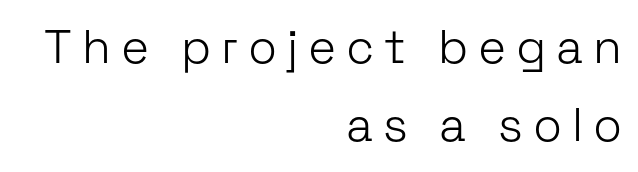
The compositor pushed each line to the right boundary. When letters stand straight like this, we call the style roman or upright. This rendering employs a face without finishing strokes, i.e., a sans-serif. Has an underline been added? It has not. Caption: expanded tracking, letters set apart. These lines are rendered in a variable-pitch font.
